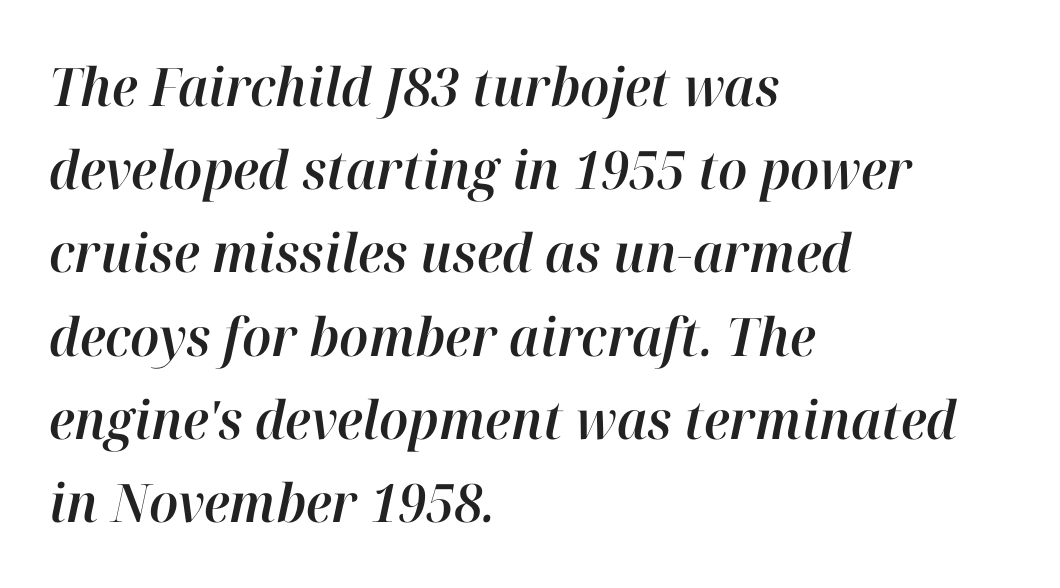
The ragged edge is on the right, which tells us the setting is flush left. The rendering keeps characters at their native spacing. Horizontal bands of white between lines are of average thickness. Underlining? Definitely not there.
